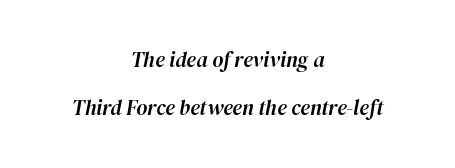
Q: Is the text italic (slanted)? A: Yes, it leans right by about 12 degrees.
Q: Is the text underlined? A: No.
Q: How is the paragraph aligned? A: Centered.
Q: Is the spacing between letters normal or unusually wide? A: Normal.
Q: Is the spacing between lines tight, normal or loose? A: Loose.
